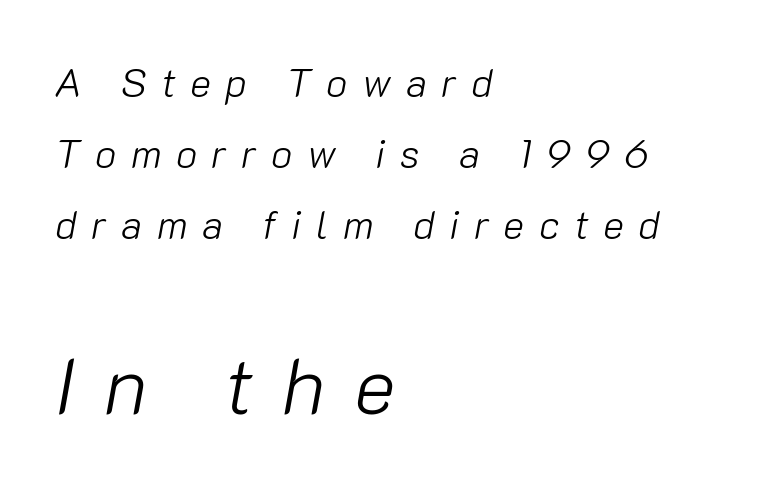
Q: Is the text bold? A: No.
Q: Is the text italic (slanted)? A: Yes, it leans right by about 10 degrees.
Q: Is the text underlined? A: No.
Q: How is the paragraph aligned? A: Left-aligned.
Q: Is the spacing between letters normal or unusually wide? A: Unusually wide.
Q: Which block of text is set in a larger size, the first (top) or the second (bottom)? A: The second (bottom) one.
Q: Width (condensed, normal, or wide)? A: Normal.
Q: Stroke contrast? A: Low.
Q: x-height? A: Medium.
Q: Monospaced? A: No.
